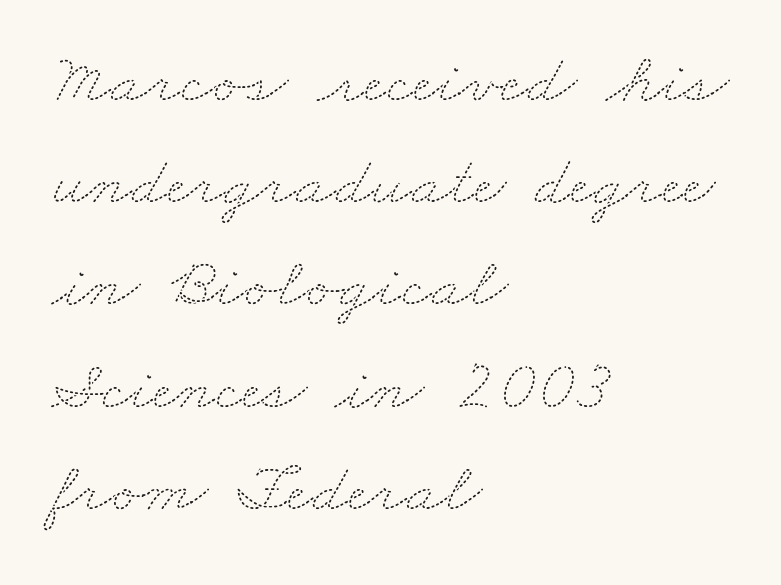
{"bold": "no", "weight": "thin", "width": "wide", "stroke_contrast": "medium", "x_height": "small", "monospaced": "no", "underline": "no", "align": "left", "line_spacing": "normal", "line_spacing_ratio": 1.44, "letter_spacing": "normal", "letter_spacing_em": 0.0, "glyph_px": 71}
